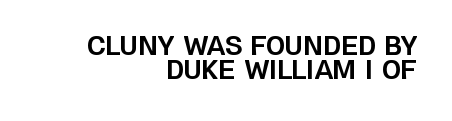
The image shows 25 px bold type, upright; set right-aligned, tight line spacing (0.97x), normal letter spacing, not underlined.
